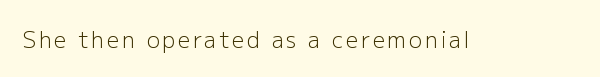
The image shows 22 px text type, upright; set not underlined.
